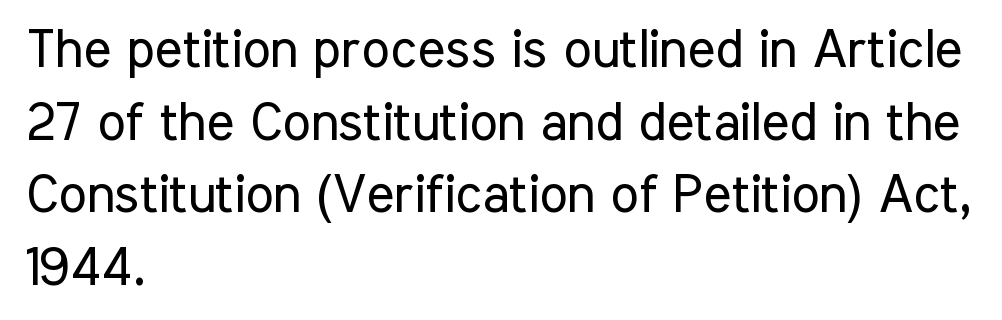
A student would call this left alignment; a typographer would say flush left, rag right. Check the space under the baseline: it is left empty. Evenly set lines give the paragraph a standard silhouette. Students, note that the glyphs here touch the page at normal intervals. Stems and bowls with no extra thickness — not bold.
